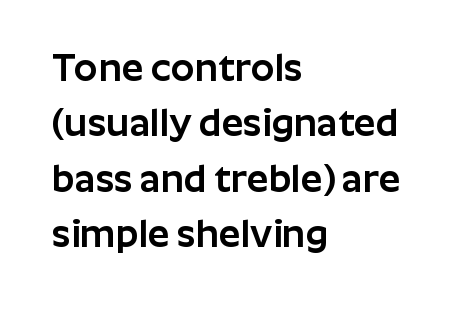
The space between consecutive lines is moderate. Classification — sans serif. The area under the type is left untouched. Compared with typical body copy, the letter spacing here is the same.
